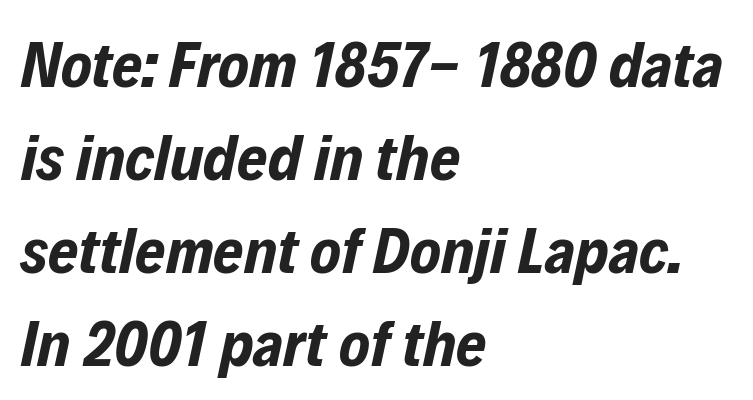
Weight: bold. Notice how descenders clear the ascenders below comfortably — that's standard leading. Slant detected: the letters are inclined. Underlining? Definitely not there.
